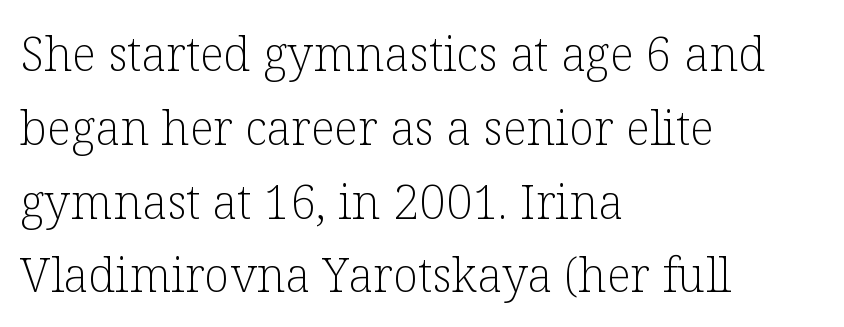
This rendering employs a face with finishing strokes, i.e., a serif. Designer's note — italics off, roman on. Glance below the letters and you will spot only blank space. The paragraph shown leans on its left margin. Nothing heavy about these letters — not bold at all. Interline gaps are of average width in this sample.
